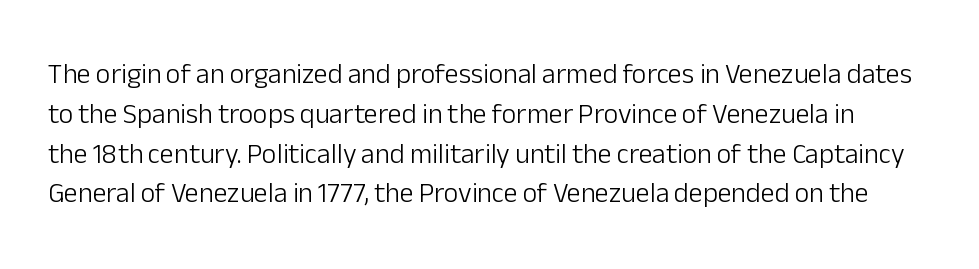
Q: Is the text bold? A: No.
Q: Is the text italic (slanted)? A: No, it is upright.
Q: Is the typeface a serif or a sans-serif typeface? A: Sans-serif.
Q: Is the text underlined? A: No.
Q: Is the spacing between letters normal or unusually wide? A: Normal.
Q: Is the spacing between lines tight, normal or loose? A: Normal.
Q: Width (condensed, normal, or wide)? A: Normal.
Q: Stroke contrast? A: Low.
Q: x-height? A: Medium.
Q: Monospaced? A: No.
